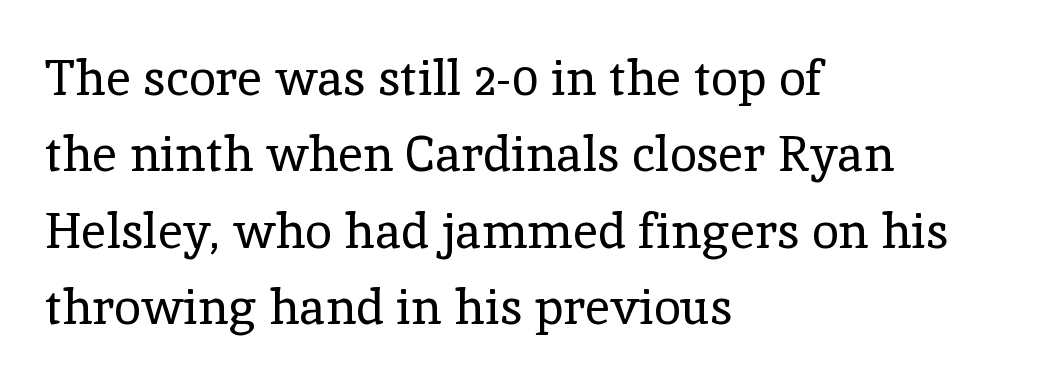
The image shows 49 px regular-weight serif type, upright; set left-aligned, normal line spacing (1.56x), normal letter spacing, not underlined; a medium x-height.
